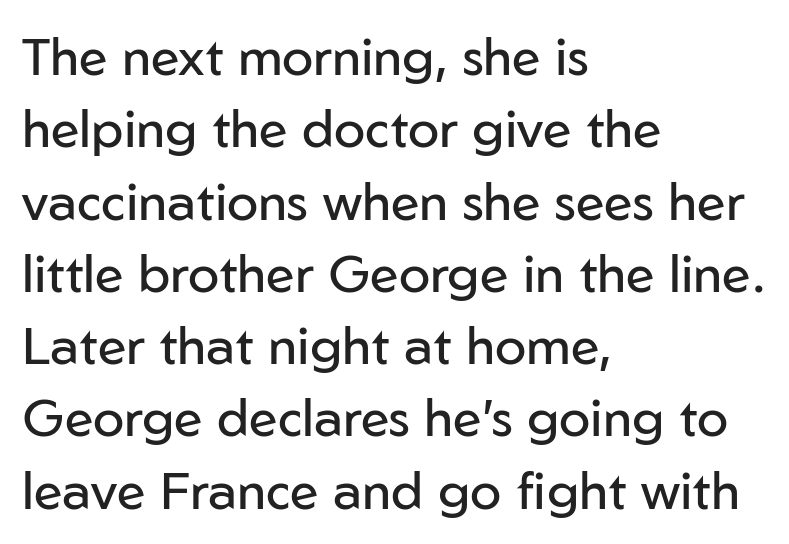
The image shows 52 px regular-weight sans-serif type, upright; set left-aligned, normal line spacing (1.39x), normal letter spacing, not underlined; low stroke contrast and a medium x-height.
